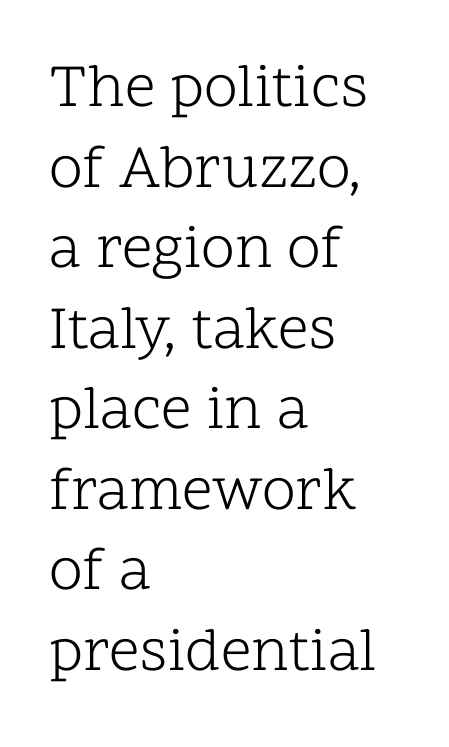
Compared with typical body copy, the letter spacing here is the same. The cut favours lightness, reaching ordinary text weight at its darkest. Note the varied advance widths — an 'i' is clearly narrower than an 'm'. The letters stand straight up with perfectly vertical stems. This rendering features lettering with no underline. A serif font was chosen for this passage.
